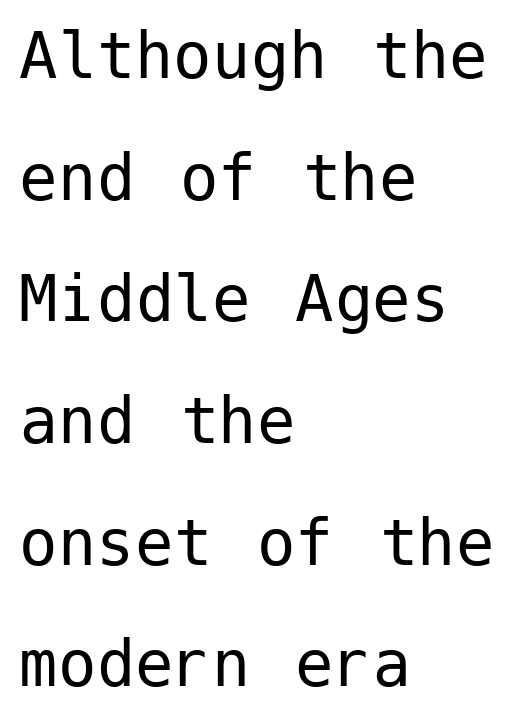
{"serif": "no", "italic": "no", "bold": "no", "weight": "regular", "width": "normal", "stroke_contrast": "low", "x_height": "medium", "underline": "no", "align": "left", "line_spacing": "normal", "line_spacing_ratio": 1.58, "letter_spacing": "normal", "letter_spacing_em": 0.0, "glyph_px": 77}
